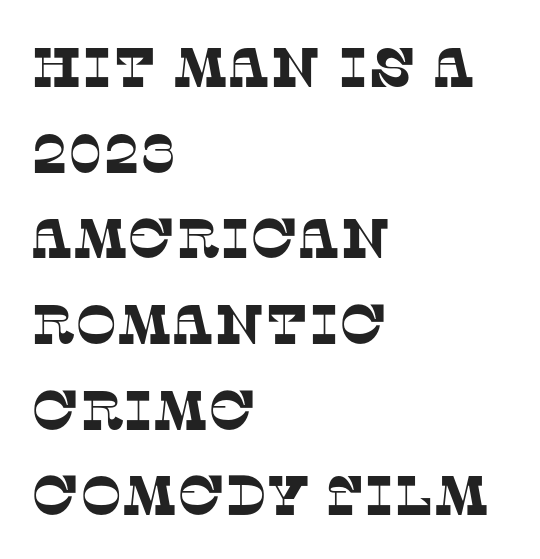
The image shows 56 px serif type; set left-aligned, normal line spacing (1.53x), normal letter spacing, not underlined; low stroke contrast and a large x-height.
